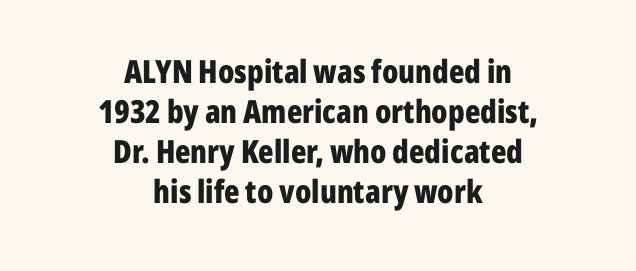
The tracking reads as untouched default to a designer's eye. The space beneath each line is pristine and unruled. Note: no serifs on the glyphs. The letters advance in unequal steps, a hallmark of proportional type.
